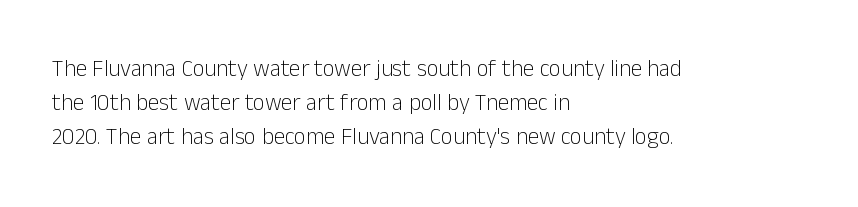
Q: Is the text bold? A: No.
Q: Is the text italic (slanted)? A: No, it is upright.
Q: Is the text underlined? A: No.
Q: How is the paragraph aligned? A: Left-aligned.
Q: Is the spacing between letters normal or unusually wide? A: Normal.
Q: Is the spacing between lines tight, normal or loose? A: Normal.
